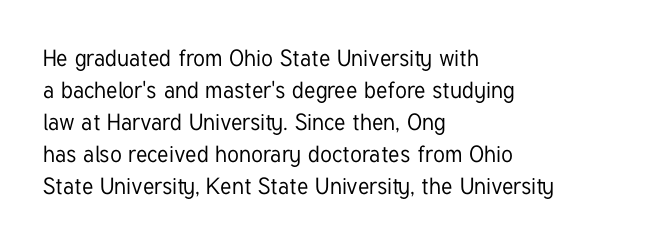
{"italic": "no", "underline": "no", "align": "left", "line_spacing": "normal", "line_spacing_ratio": 1.39, "letter_spacing": "normal", "letter_spacing_em": 0.0, "glyph_px": 23}
